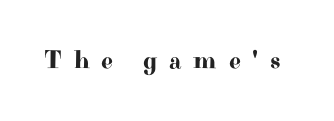
Here the glyphs are tracked loosely, breaking word shapes into spaced letters. Do the letters lean? They stand straight. Descenders are the only things crossing below the line.
